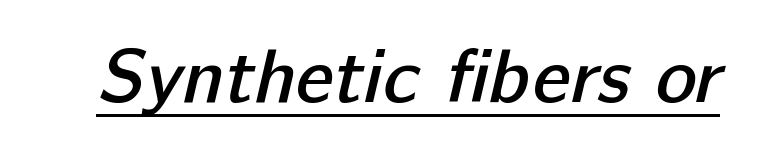
Underline: present. The strokes are fattened partway — semibold, not bold. The typeface chosen for these lines omits serifs. Varying glyph widths throughout — classic text-font behaviour. Characters follow at the spacing the type designer built in.
